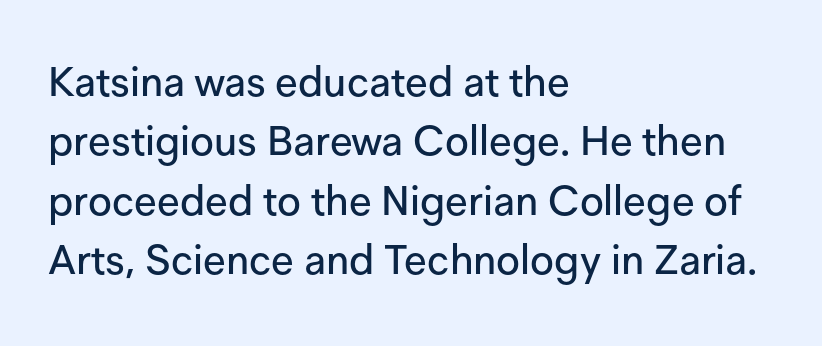
{"serif": "no", "italic": "no", "width": "normal", "stroke_contrast": "low", "x_height": "medium", "monospaced": "no", "underline": "no", "align": "left", "line_spacing": "normal", "line_spacing_ratio": 1.45, "letter_spacing": "normal", "letter_spacing_em": 0.0, "glyph_px": 41}
